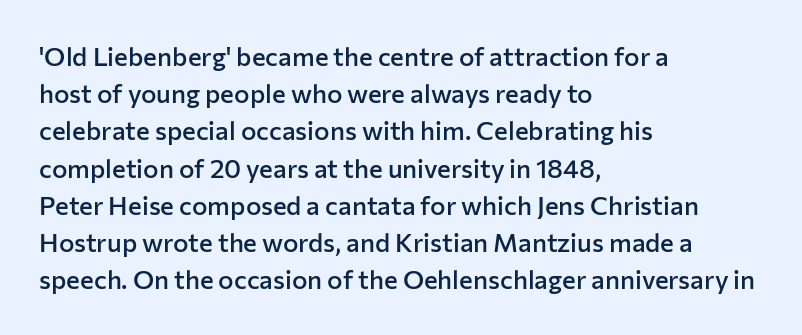
The image shows 26 px text type, upright; set left-aligned, normal line spacing (1.43x), normal letter spacing, not underlined.
